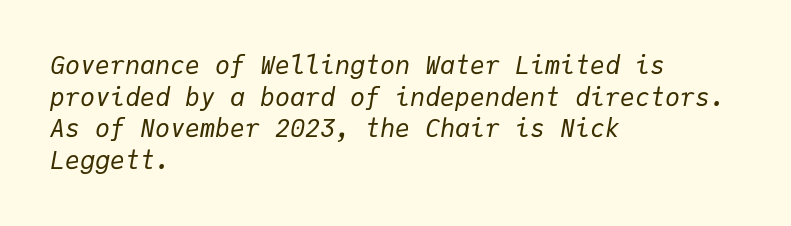
The image shows 25 px text type, italic (leaning right); set left-aligned, normal line spacing (1.27x), normal letter spacing, not underlined.
